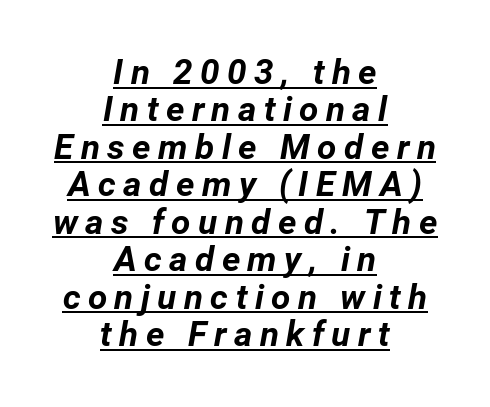
These lines stack symmetrically, like a column narrowing and widening about its center. Emphasis by weight is at full strength: bold. The glyphs are accompanied by a horizontal stroke just below them. Successive baselines arrive quickly, one right under another. Slanted lettering throughout.
